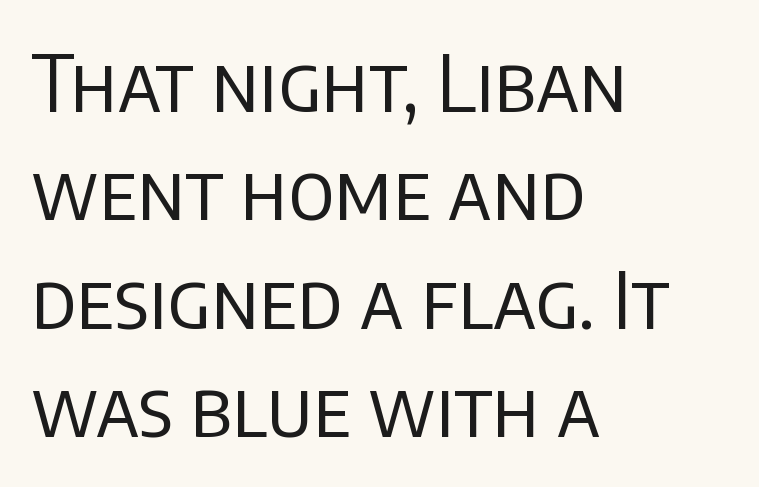
This sample has the flowing, uneven cadence of proportional lettering. Posture: upright roman. One-word summary of the alignment: left. One glance says typical: line gaps are just what's usual. Any mark beneath the type? The region is blank.
